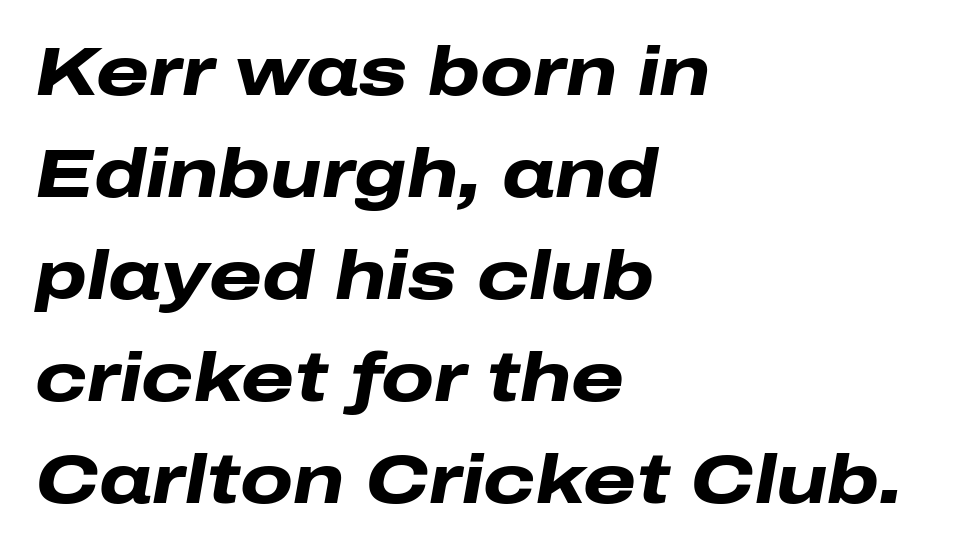
The image shows 68 px heavy, wide type, italic (leaning right); set left-aligned, normal line spacing (1.5x), normal letter spacing, not underlined; low stroke contrast and a medium x-height.
